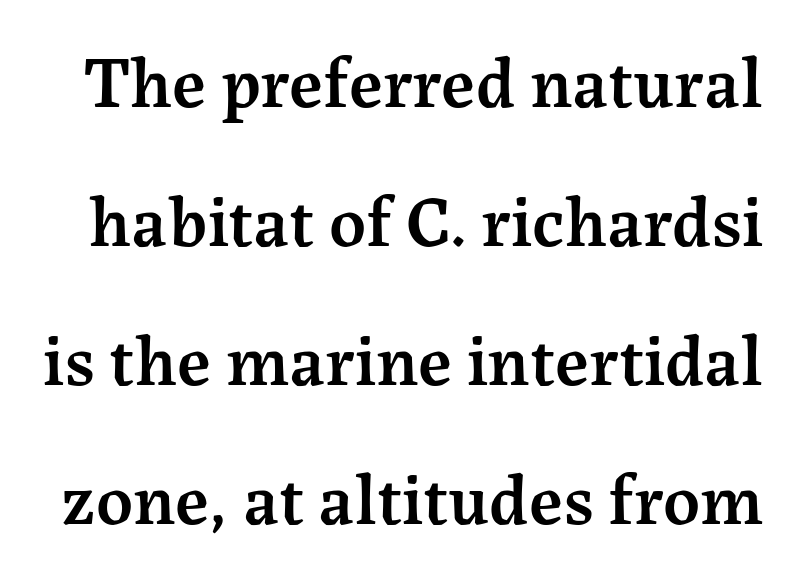
This sample uses an upright cut, with every glyph sitting square on the baseline. Anything drawn beneath the words? Only blank space. The strokes are fattened partway — semibold, not bold. Reading down the column, the eye jumps a long way to each next line. You could call the tracking neutral — neither tight nor loose. Varying glyph widths throughout — classic text-font behaviour.
